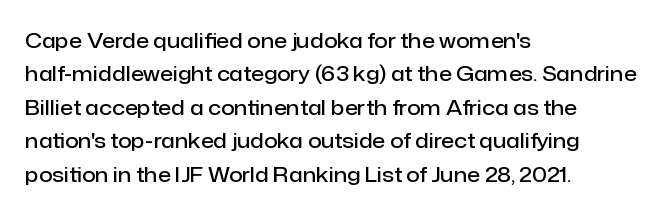
{"italic": "no", "bold": "semi", "underline": "no", "align": "left", "line_spacing": "normal", "line_spacing_ratio": 1.59, "letter_spacing": "normal", "letter_spacing_em": 0.0, "glyph_px": 21}
